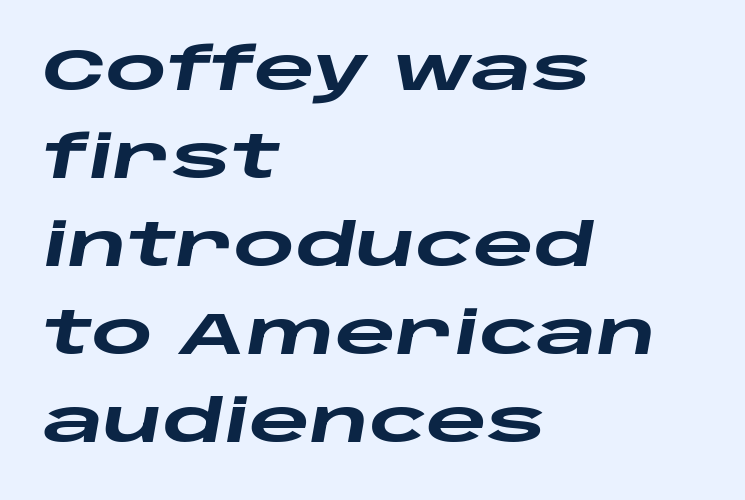
Q: Is the text bold? A: Yes.
Q: Is the text italic (slanted)? A: Yes, it leans right by about 10 degrees.
Q: Is the text underlined? A: No.
Q: How is the paragraph aligned? A: Left-aligned.
Q: Is the spacing between letters normal or unusually wide? A: Normal.
Q: Is the spacing between lines tight, normal or loose? A: Normal.
Q: Width (condensed, normal, or wide)? A: Wide.
Q: Stroke contrast? A: Low.
Q: x-height? A: Large.
Q: Monospaced? A: No.
